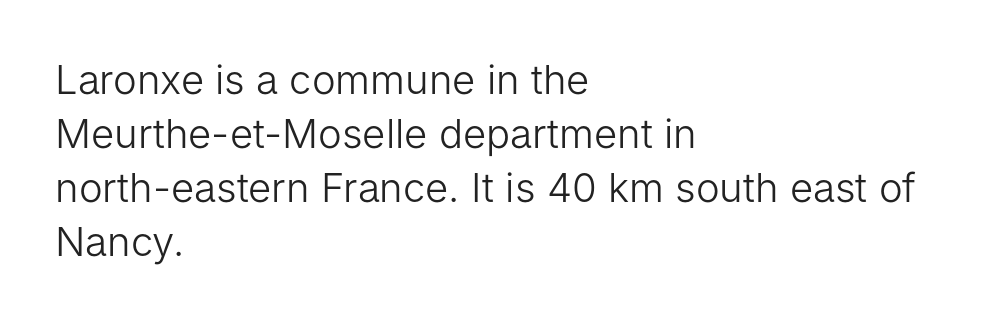
Varying glyph widths throughout — classic text-font behaviour. Unlike italic type, these characters show no tilt at all. Nothing unusual about the tracking: characters are spaced as the font intends. Letters have the restrained weight of plain body copy at most. This rendering employs a face without finishing strokes, i.e., a sans-serif.
